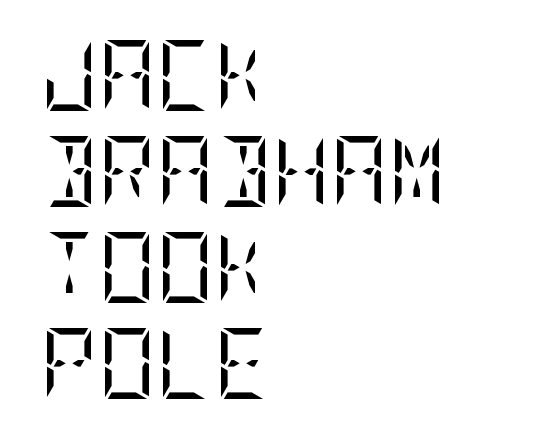
Q: Is the text bold? A: No.
Q: Is the text italic (slanted)? A: No, it is upright.
Q: Is the typeface a serif or a sans-serif typeface? A: Serif.
Q: Is the text underlined? A: No.
Q: How is the paragraph aligned? A: Left-aligned.
Q: Is the spacing between letters normal or unusually wide? A: Normal.
Q: Is the spacing between lines tight, normal or loose? A: Normal.
Q: Width (condensed, normal, or wide)? A: Condensed.
Q: Stroke contrast? A: Low.
Q: x-height? A: Large.
